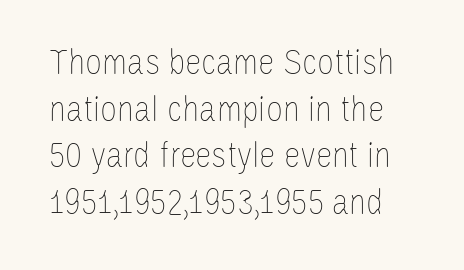
Q: Is the text bold? A: No.
Q: Is the text italic (slanted)? A: No, it is upright.
Q: Is the text underlined? A: No.
Q: Is the spacing between letters normal or unusually wide? A: Normal.
Q: Is the spacing between lines tight, normal or loose? A: Normal.
Q: Width (condensed, normal, or wide)? A: Condensed.
Q: Stroke contrast? A: Low.
Q: x-height? A: Large.
Q: Monospaced? A: No.
